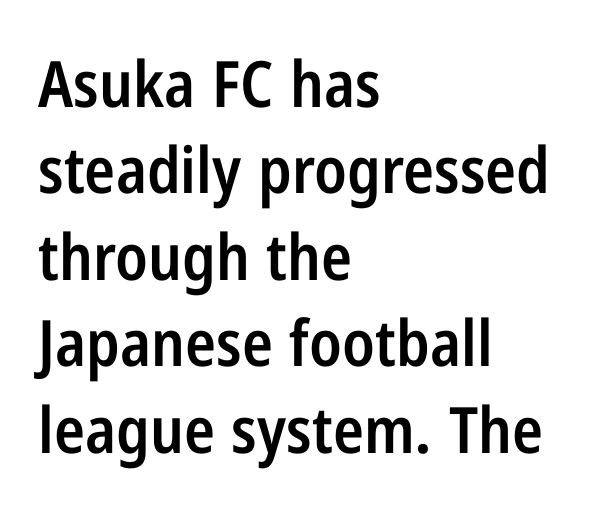
{"serif": "no", "italic": "no", "bold": "semi", "weight": "semibold", "width": "condensed", "stroke_contrast": "low", "x_height": "medium", "monospaced": "no", "underline": "no", "align": "left", "line_spacing": "normal", "line_spacing_ratio": 1.35, "letter_spacing": "normal", "letter_spacing_em": 0.0, "glyph_px": 64}
